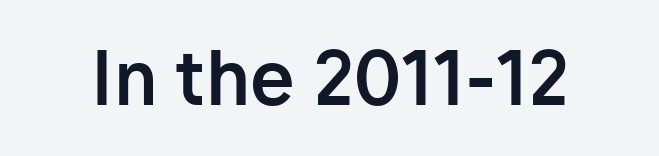
Q: Is the text bold? A: Yes.
Q: Is the text italic (slanted)? A: No, it is upright.
Q: Is the typeface a serif or a sans-serif typeface? A: Sans-serif.
Q: Is the text underlined? A: No.
Q: Is the spacing between letters normal or unusually wide? A: Normal.
Q: Width (condensed, normal, or wide)? A: Normal.
Q: Stroke contrast? A: Low.
Q: x-height? A: Medium.
Q: Monospaced? A: No.
